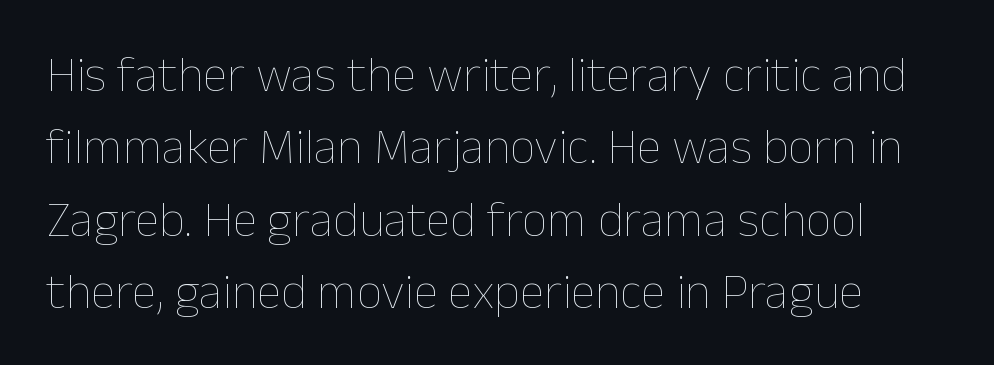
{"italic": "no", "bold": "no", "weight": "thin", "width": "normal", "stroke_contrast": "low", "x_height": "medium", "monospaced": "no", "underline": "no", "line_spacing": "normal", "line_spacing_ratio": 1.45, "letter_spacing": "normal", "letter_spacing_em": 0.0, "glyph_px": 50}
